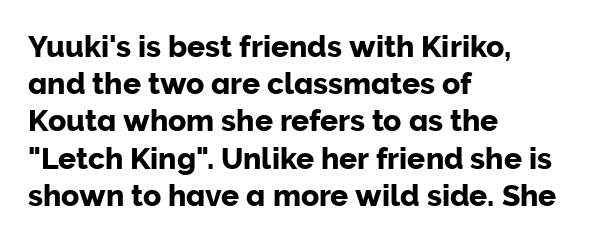
Honestly, the letter spacing is just normal — you wouldn't notice it. Check the space under the baseline: it is left empty. Grotesque or geometric, the face here clearly has no serifs. Note the varied advance widths — an 'i' is clearly narrower than an 'm'. This sample is left-justified, so line endings fall wherever the words run out. Posture: straight, roman, zero tilt.
